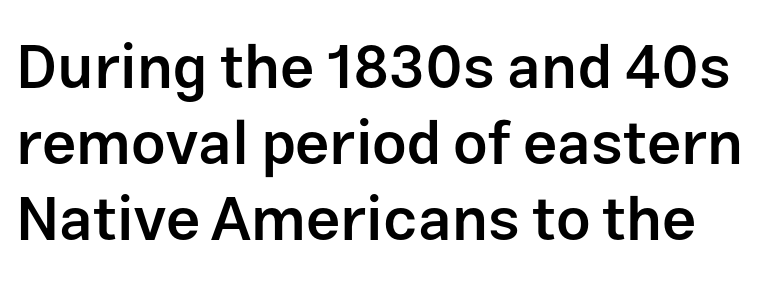
Think of a printed novel: that variable character pitch is what you see here. Regarding leading, the lines here are spaced in the standard way. Students, note that the glyphs here touch the page at normal intervals. Is the type bold? Partly — it's a semibold, heavier than regular but not fully bold. The type sits square on the baseline with zero lean. Clear beneath every line of the passage.
